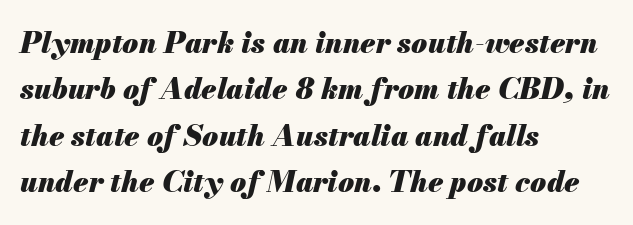
{"italic": "yes", "lean": "right", "slant_degrees": 13, "bold": "yes", "weight": "heavy", "width": "normal", "stroke_contrast": "medium", "x_height": "small", "monospaced": "no", "underline": "no", "align": "left", "line_spacing": "normal", "line_spacing_ratio": 1.6, "letter_spacing": "normal", "letter_spacing_em": 0.0, "glyph_px": 29}
